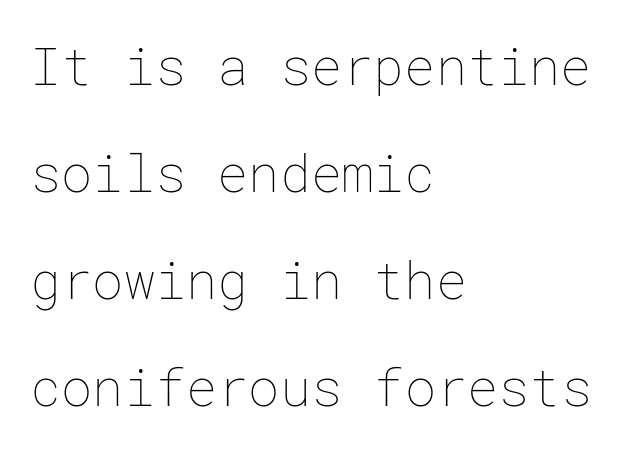
Q: Is the text bold? A: No.
Q: Is the text italic (slanted)? A: No, it is upright.
Q: Is the text underlined? A: No.
Q: How is the paragraph aligned? A: Left-aligned.
Q: Is the spacing between letters normal or unusually wide? A: Normal.
Q: Is the spacing between lines tight, normal or loose? A: Loose.
Q: Width (condensed, normal, or wide)? A: Normal.
Q: Stroke contrast? A: Low.
Q: x-height? A: Medium.
